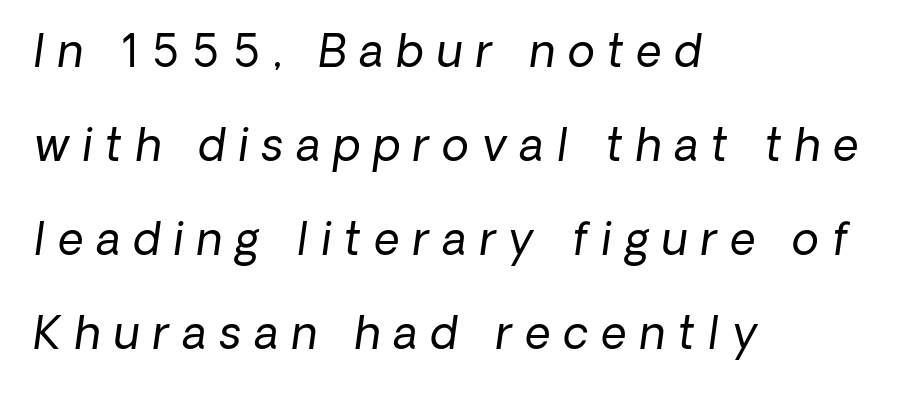
{"serif": "no", "bold": "no", "weight": "regular", "width": "normal", "stroke_contrast": "low", "x_height": "medium", "monospaced": "no", "underline": "no", "align": "left", "line_spacing": "loose", "line_spacing_ratio": 2.14, "letter_spacing": "wide", "letter_spacing_em": 0.3, "glyph_px": 44}
